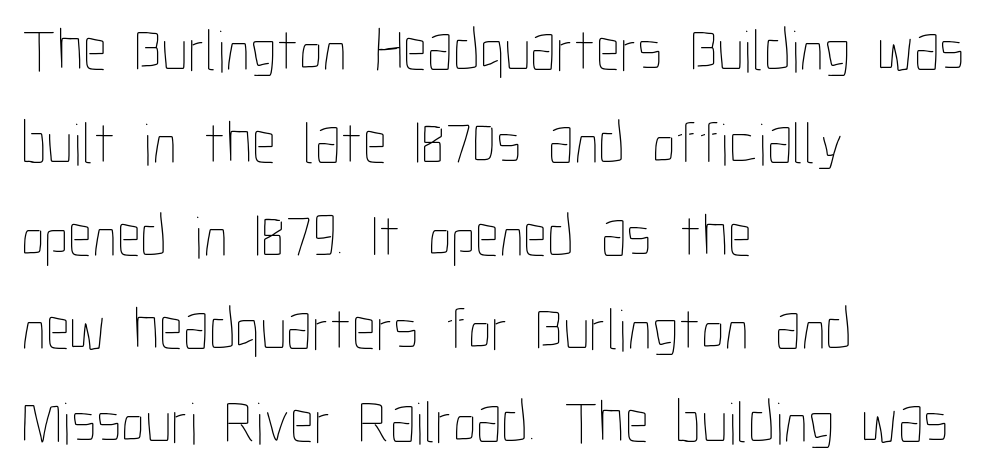
The image shows 60 px thin, condensed type, upright; set left-aligned, normal line spacing (1.55x), normal letter spacing, not underlined; low stroke contrast and a medium x-height.
